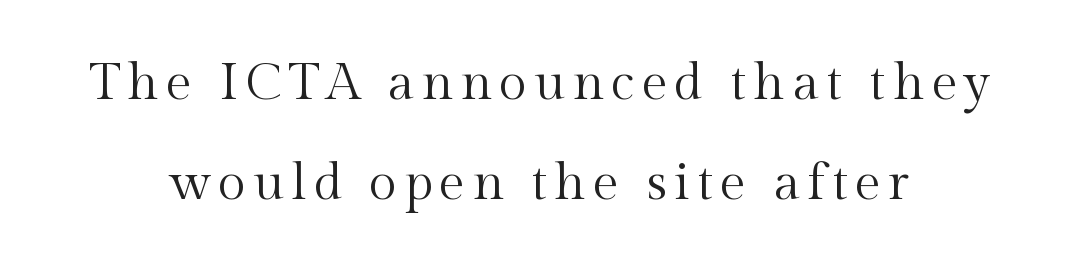
Q: Is the text bold? A: No.
Q: Is the text italic (slanted)? A: No, it is upright.
Q: Is the typeface a serif or a sans-serif typeface? A: Serif.
Q: Is the text underlined? A: No.
Q: How is the paragraph aligned? A: Centered.
Q: Is the spacing between lines tight, normal or loose? A: Loose.
Q: Width (condensed, normal, or wide)? A: Normal.
Q: x-height? A: Medium.
Q: Monospaced? A: No.
